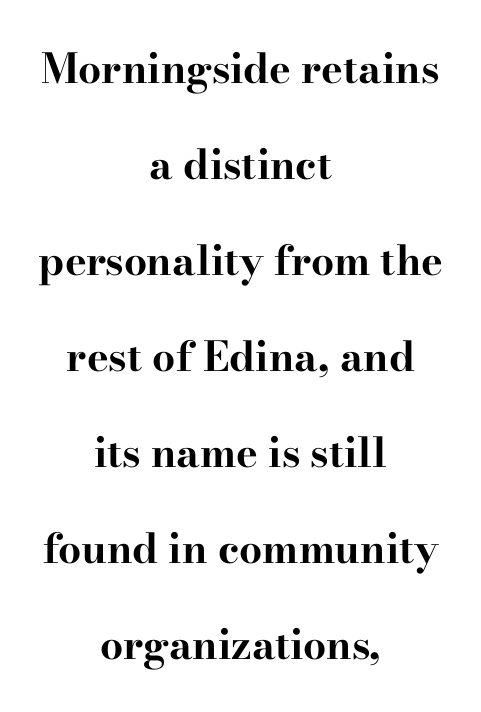
Nobody touched the tracking dial on this one. Plain, unruled lines of type. A typesetter would call this leading open, well beyond the default. The strokes are fattened all the way to bold. Font category for this specimen: serif.
